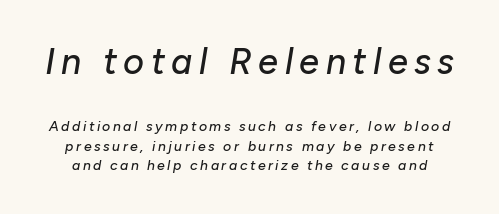
Q: Is the text italic (slanted)? A: Yes, it leans right by about 10 degrees.
Q: Is the text underlined? A: No.
Q: Is the spacing between lines tight, normal or loose? A: Normal.
Q: Which block of text is set in a larger size, the first (top) or the second (bottom)? A: The first (top) one.
Q: Width (condensed, normal, or wide)? A: Normal.
Q: Stroke contrast? A: Low.
Q: x-height? A: Medium.
Q: Monospaced? A: No.
